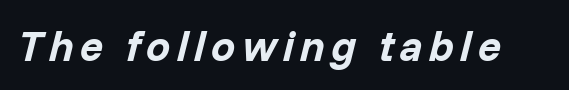
The image shows 43 px bold type, italic (leaning right); set not underlined; low stroke contrast and a medium x-height.
